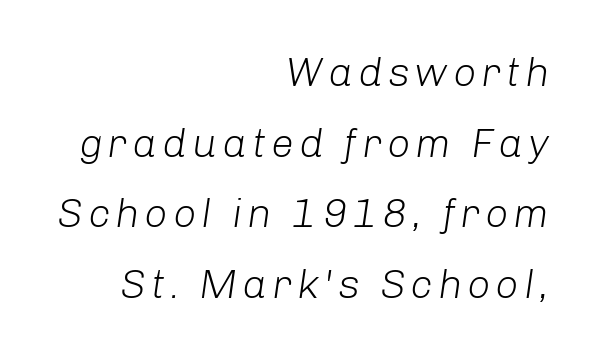
The image shows 41 px light type, italic (leaning right); set right-aligned, line spacing 1.72x, not underlined; low stroke contrast and a medium x-height.
